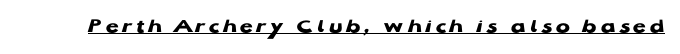
The image shows 21 px bold type, upright; set underlined.
